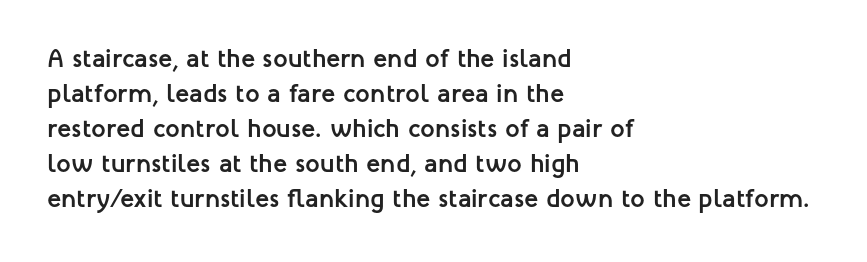
{"italic": "no", "bold": "yes", "underline": "no", "align": "left", "line_spacing": "normal", "line_spacing_ratio": 1.35, "letter_spacing": "normal", "letter_spacing_em": 0.0, "glyph_px": 26}
